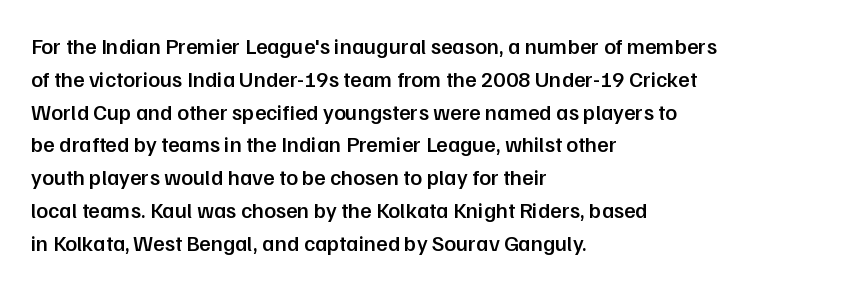
Q: Is the text bold? A: Semi-bold.
Q: Is the text italic (slanted)? A: No, it is upright.
Q: Is the text underlined? A: No.
Q: How is the paragraph aligned? A: Left-aligned.
Q: Is the spacing between letters normal or unusually wide? A: Normal.
Q: Is the spacing between lines tight, normal or loose? A: Normal.
